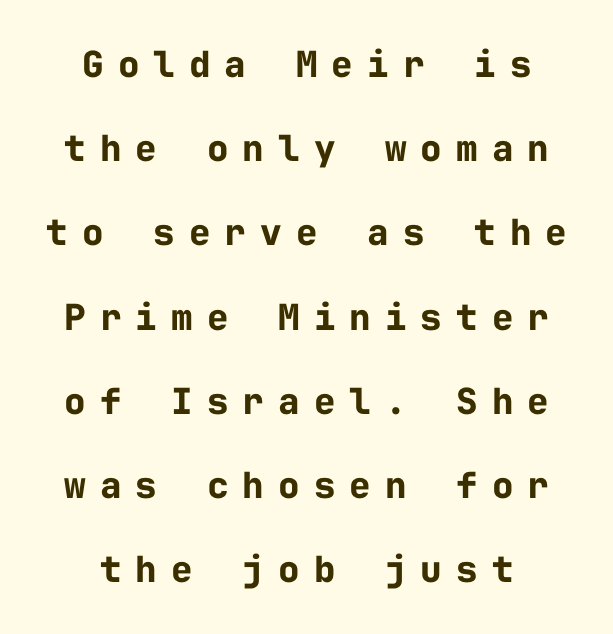
Q: Is the text bold? A: Yes.
Q: Is the text italic (slanted)? A: No, it is upright.
Q: Is the typeface a serif or a sans-serif typeface? A: Sans-serif.
Q: Is the text underlined? A: No.
Q: How is the paragraph aligned? A: Centered.
Q: Is the spacing between letters normal or unusually wide? A: Unusually wide.
Q: Is the spacing between lines tight, normal or loose? A: Loose.
Q: Width (condensed, normal, or wide)? A: Normal.
Q: Stroke contrast? A: Low.
Q: x-height? A: Medium.
Q: Monospaced? A: Yes.
